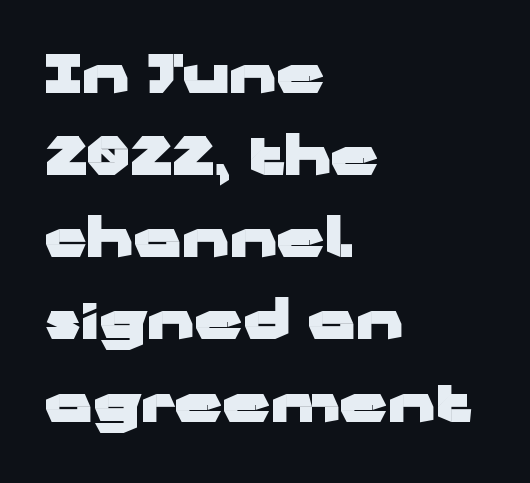
Q: Is the text bold? A: Yes.
Q: Is the text italic (slanted)? A: No, it is upright.
Q: Is the typeface a serif or a sans-serif typeface? A: Sans-serif.
Q: Is the text underlined? A: No.
Q: How is the paragraph aligned? A: Left-aligned.
Q: Is the spacing between letters normal or unusually wide? A: Normal.
Q: Is the spacing between lines tight, normal or loose? A: Normal.
Q: Width (condensed, normal, or wide)? A: Wide.
Q: Stroke contrast? A: Low.
Q: x-height? A: Medium.
Q: Monospaced? A: No.
